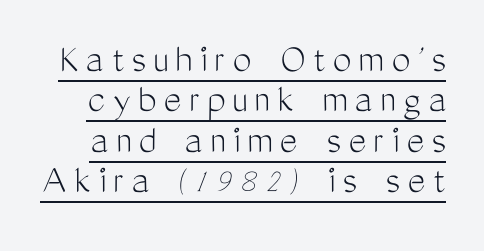
Closely set lines give the paragraph a compact silhouette. If you drew a line through each stem, it would be perfectly vertical. The face used here appears with an underline applied. Here the designer chose a conventional face with non-uniform glyph widths. Note: no serifs on the glyphs. Is the type heavy? It reads as light-to-regular instead.
